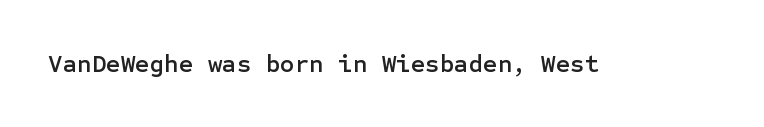
Q: Is the text italic (slanted)? A: No, it is upright.
Q: Is the text underlined? A: No.
Q: Is the spacing between letters normal or unusually wide? A: Normal.
